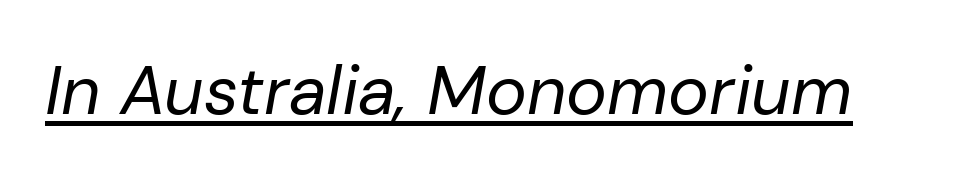
Q: Is the text bold? A: No.
Q: Is the text italic (slanted)? A: Yes, it leans right by about 10 degrees.
Q: Is the text underlined? A: Yes.
Q: Is the spacing between letters normal or unusually wide? A: Normal.
Q: Width (condensed, normal, or wide)? A: Normal.
Q: Stroke contrast? A: Low.
Q: x-height? A: Medium.
Q: Monospaced? A: No.
